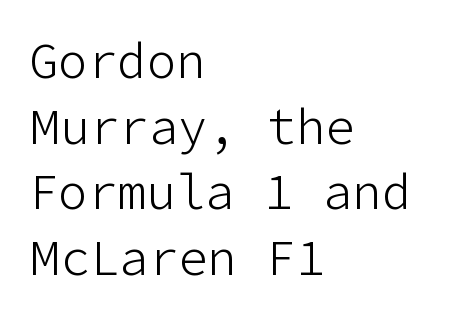
{"serif": "no", "italic": "no", "bold": "no", "weight": "light", "width": "normal", "stroke_contrast": "low", "x_height": "medium", "underline": "no", "align": "left", "line_spacing": "normal", "line_spacing_ratio": 1.34, "letter_spacing": "normal", "letter_spacing_em": 0.0, "glyph_px": 49}
